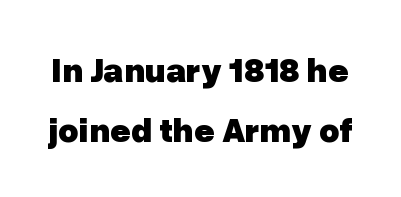
{"serif": "no", "italic": "no", "bold": "yes", "weight": "heavy", "width": "normal", "stroke_contrast": "low", "x_height": "medium", "monospaced": "no", "underline": "no", "line_spacing_ratio": 1.71, "letter_spacing": "normal", "letter_spacing_em": 0.0, "glyph_px": 35}
